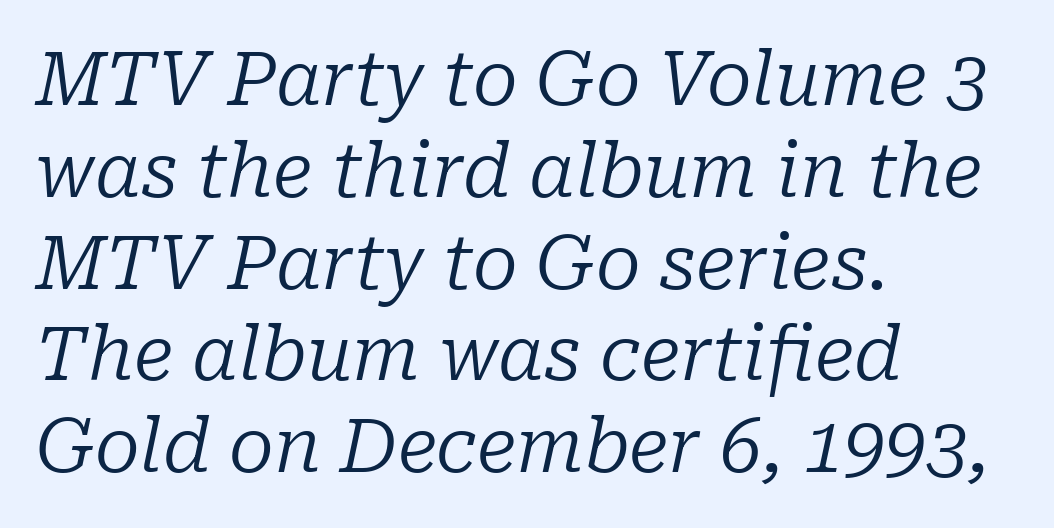
Q: Is the text bold? A: No.
Q: Is the text italic (slanted)? A: Yes, it leans right by about 10 degrees.
Q: Is the typeface a serif or a sans-serif typeface? A: Serif.
Q: Is the text underlined? A: No.
Q: How is the paragraph aligned? A: Left-aligned.
Q: Is the spacing between letters normal or unusually wide? A: Normal.
Q: Width (condensed, normal, or wide)? A: Normal.
Q: Stroke contrast? A: Low.
Q: x-height? A: Medium.
Q: Monospaced? A: No.
